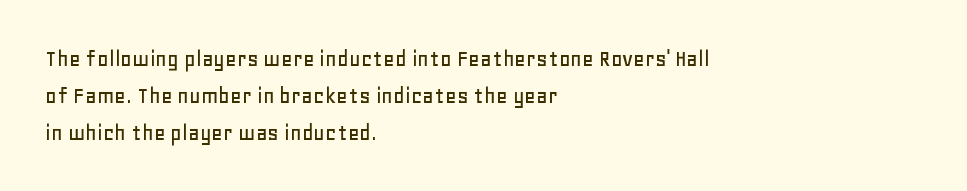
{"italic": "no", "underline": "no", "align": "left", "line_spacing": "normal", "line_spacing_ratio": 1.48, "letter_spacing": "normal", "letter_spacing_em": 0.0, "glyph_px": 25}
